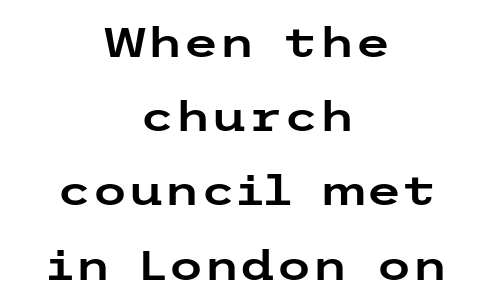
{"serif": "no", "italic": "no", "width": "wide", "stroke_contrast": "low", "x_height": "medium", "underline": "no", "align": "center", "line_spacing_ratio": 1.81, "letter_spacing": "normal", "letter_spacing_em": 0.0, "glyph_px": 41}
